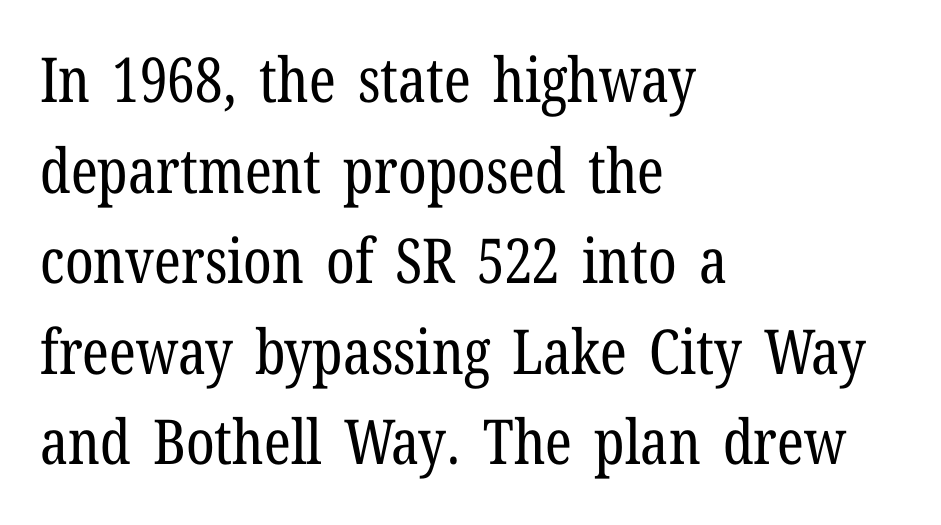
Each letter's strokes conclude with small projecting serifs. Decoration check: the copy has no underline. In terms of leading, this rendering sits right in the middle. Tracking here is standard; glyphs follow each other at the usual distance. Each letter keeps its own natural width here, so spacing adapts to shape.
